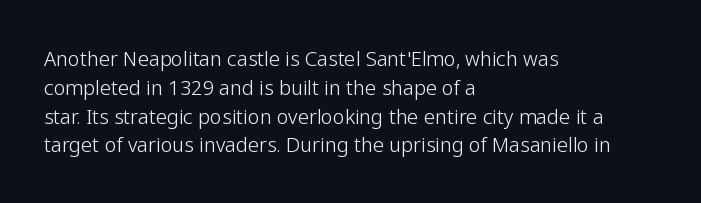
Vertical strokes here are truly vertical. The typesetting does not lean heavy: it is not bold. These lines keep a tight, regular rhythm from letter to letter. Anything drawn beneath the words? Only blank space. The designer left line spacing at the default. Caption: multi-line text, flush left, ragged right.
